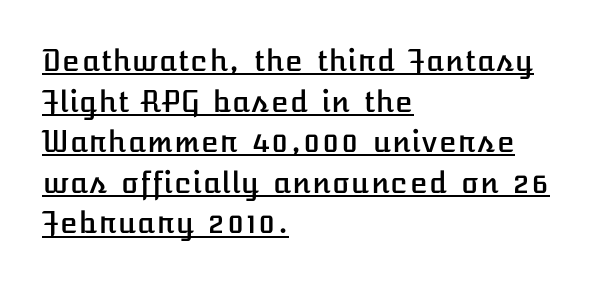
Q: Is the text italic (slanted)? A: No, it is upright.
Q: Is the text underlined? A: Yes.
Q: How is the paragraph aligned? A: Left-aligned.
Q: Is the spacing between letters normal or unusually wide? A: Normal.
Q: Is the spacing between lines tight, normal or loose? A: Normal.
Q: Width (condensed, normal, or wide)? A: Normal.
Q: Stroke contrast? A: Low.
Q: x-height? A: Medium.
